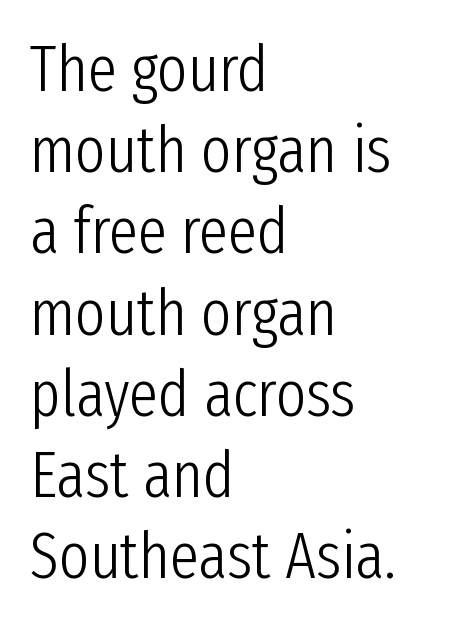
The image shows 65 px light, condensed sans-serif type, upright; set left-aligned, normal line spacing (1.25x), normal letter spacing, not underlined; low stroke contrast and a medium x-height.
